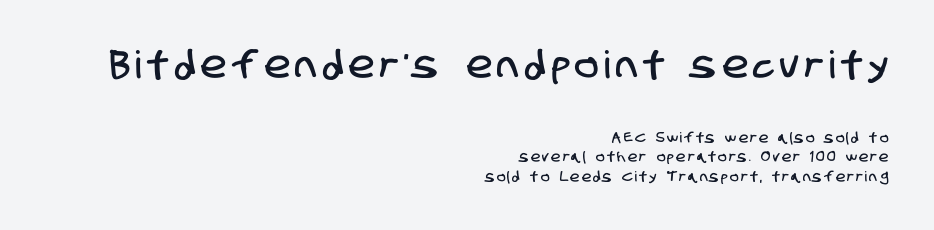
The image shows 38 px condensed sans-serif type; set right-aligned, normal line spacing (1.4x), not underlined; the first (top) block is 2.71x larger; low stroke contrast and a large x-height.
